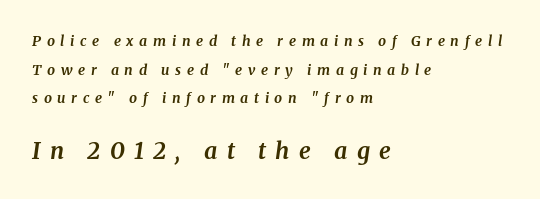
{"italic": "yes", "lean": "right", "slant_degrees": 8, "bold": "yes", "underline": "no", "align": "left", "line_spacing": "loose", "line_spacing_ratio": 2.05, "letter_spacing": "wide", "letter_spacing_em": 0.4, "larger_block": "second", "size_ratio": 1.64, "glyph_px": 23}
